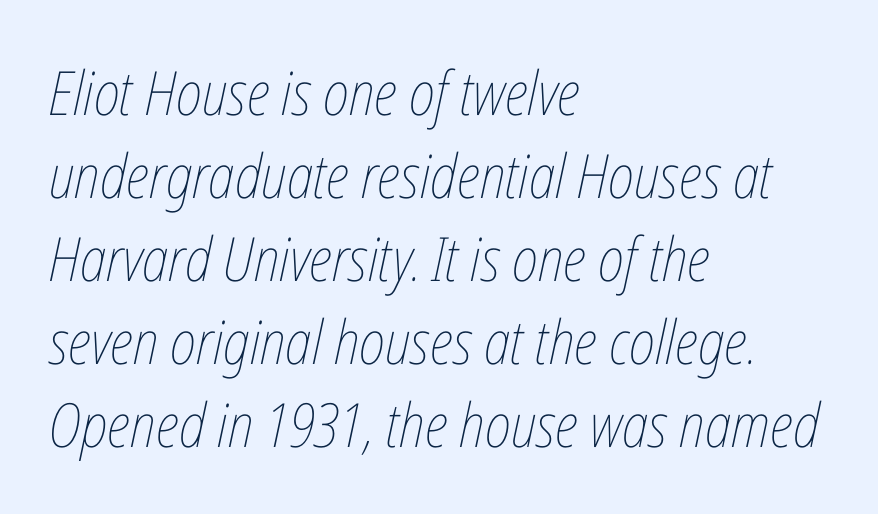
Q: Is the text bold? A: No.
Q: Is the text italic (slanted)? A: Yes, it leans right by about 12 degrees.
Q: Is the text underlined? A: No.
Q: How is the paragraph aligned? A: Left-aligned.
Q: Is the spacing between letters normal or unusually wide? A: Normal.
Q: Is the spacing between lines tight, normal or loose? A: Normal.
Q: Width (condensed, normal, or wide)? A: Condensed.
Q: Stroke contrast? A: Low.
Q: x-height? A: Medium.
Q: Monospaced? A: No.
